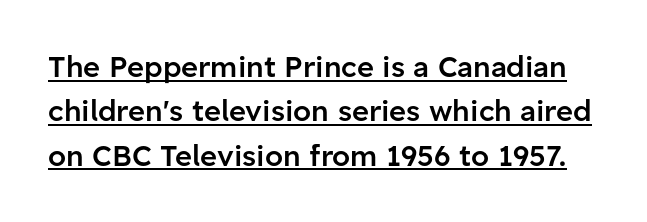
The image shows 29 px semibold sans-serif type, upright; set normal line spacing (1.53x), normal letter spacing, underlined; low stroke contrast and a medium x-height.
